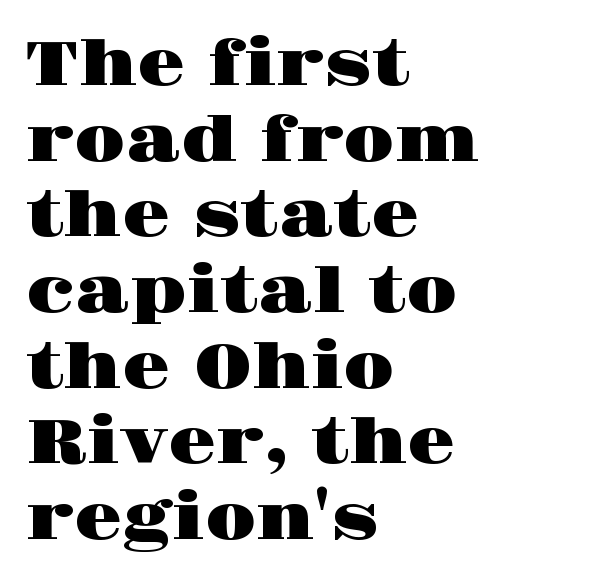
{"serif": "yes", "italic": "no", "width": "wide", "stroke_contrast": "high", "x_height": "large", "monospaced": "no", "underline": "no", "align": "left", "line_spacing_ratio": 1.22, "letter_spacing": "normal", "letter_spacing_em": 0.0, "glyph_px": 62}
